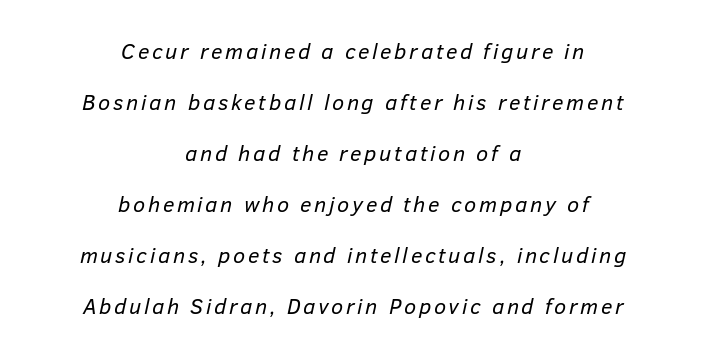
{"italic": "yes", "lean": "right", "slant_degrees": 12, "bold": "no", "underline": "no", "align": "center", "line_spacing": "loose", "line_spacing_ratio": 2.32, "glyph_px": 22}
